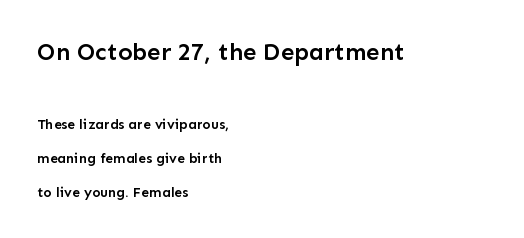
The image shows 24 px text type, upright; set left-aligned, loose line spacing (2.43x), normal letter spacing, not underlined; the first (top) block is 1.71x larger.
